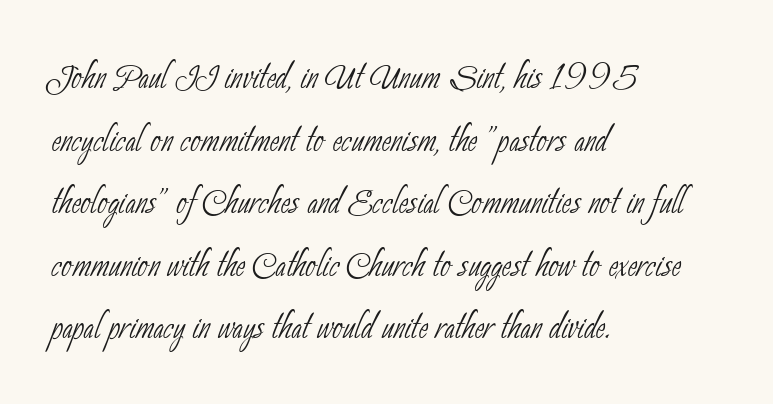
The image shows 46 px thin, condensed sans-serif type; set left-aligned, normal line spacing (1.36x), normal letter spacing, not underlined; low stroke contrast and a small x-height.
